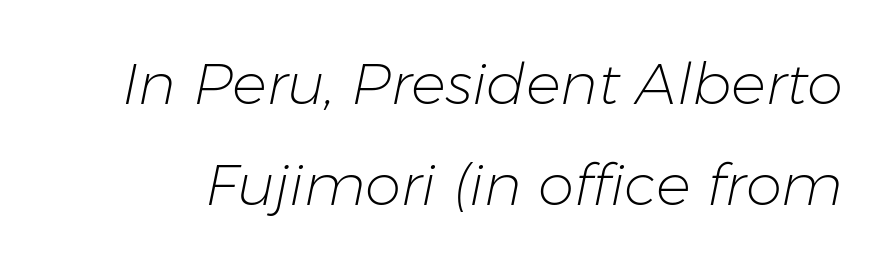
Check the space under the baseline: it is left empty. Letters have the restrained weight of plain body copy at most. Style check: oblique. You could not count columns in this text — the font is proportionally spaced. This sample uses plain, unmodified letter spacing.
